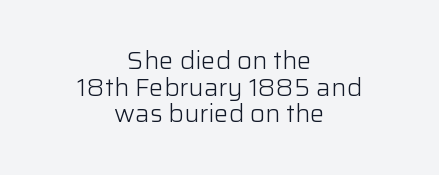
Q: Is the text bold? A: No.
Q: Is the text italic (slanted)? A: No, it is upright.
Q: Is the text underlined? A: No.
Q: How is the paragraph aligned? A: Centered.
Q: Is the spacing between letters normal or unusually wide? A: Normal.
Q: Is the spacing between lines tight, normal or loose? A: Tight.
